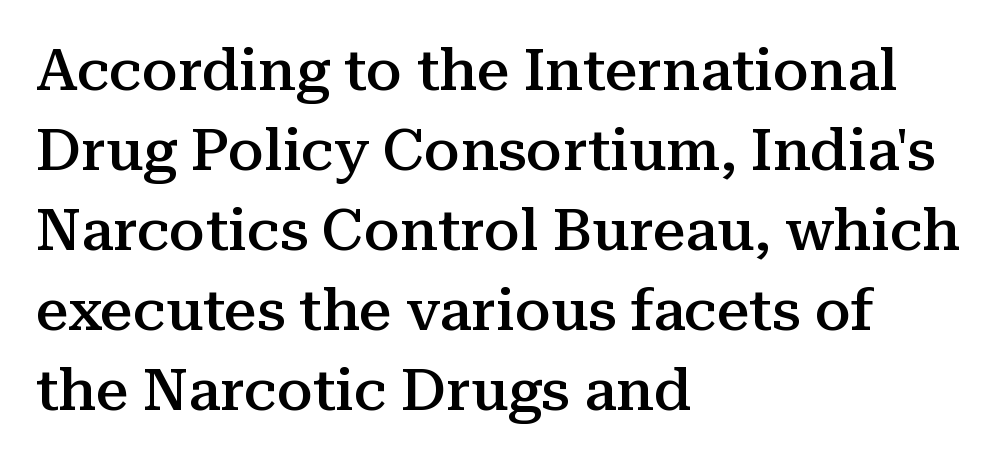
Q: Is the text bold? A: Semi-bold.
Q: Is the text italic (slanted)? A: No, it is upright.
Q: Is the typeface a serif or a sans-serif typeface? A: Serif.
Q: Is the text underlined? A: No.
Q: How is the paragraph aligned? A: Left-aligned.
Q: Is the spacing between letters normal or unusually wide? A: Normal.
Q: Is the spacing between lines tight, normal or loose? A: Normal.
Q: Width (condensed, normal, or wide)? A: Normal.
Q: Stroke contrast? A: Medium.
Q: x-height? A: Medium.
Q: Monospaced? A: No.
